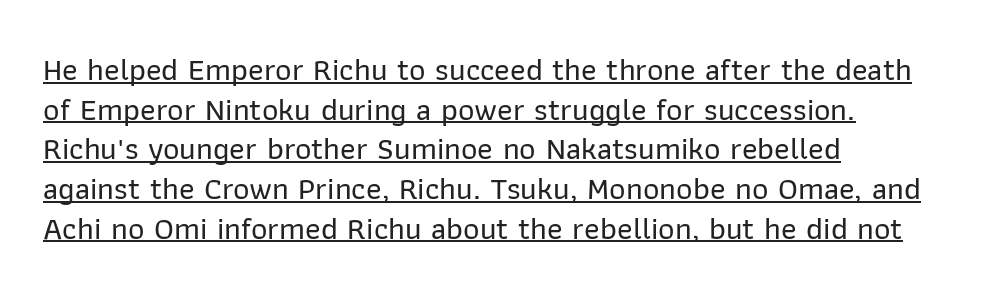
Think of a printed novel: that variable character pitch is what you see here. The characters display no serif detailing; their extremities are plain. Somebody hit Ctrl+U on this one — the words are underlined. The type is set solid horizontally, with unmodified tracking. Italic? Not at all — the glyphs are vertical.
